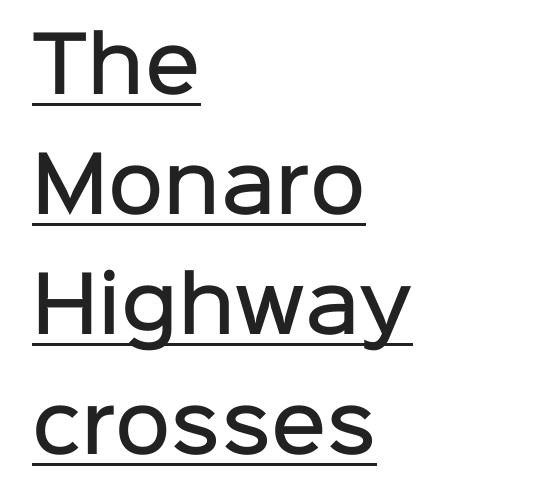
The image shows 76 px semibold sans-serif type, upright; set left-aligned, normal line spacing (1.58x), normal letter spacing, underlined; low stroke contrast and a medium x-height.
